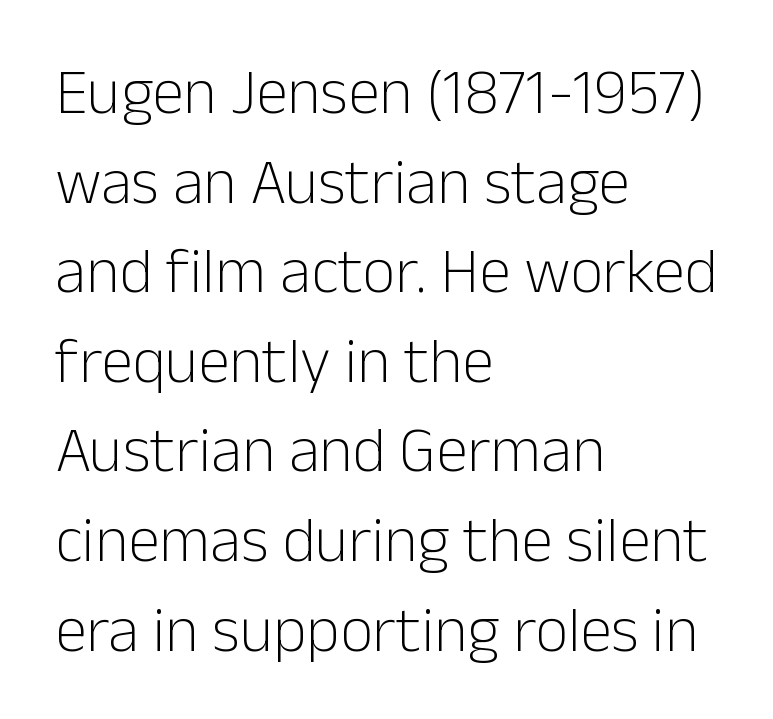
Anything drawn beneath the words? Only blank space. Grotesque or geometric, the face here clearly has no serifs. Honestly, the letter spacing is just normal — you wouldn't notice it. No letter is thick-stroked: the sample isn't bold. Think of a printed novel: that variable character pitch is what you see here.
